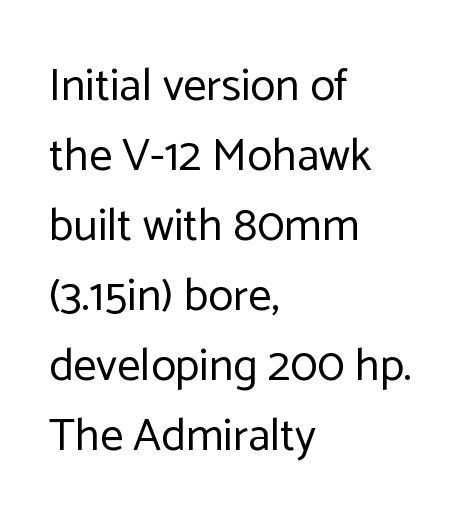
The image shows 46 px regular-weight sans-serif type, upright; set left-aligned, normal line spacing (1.52x), normal letter spacing, not underlined; low stroke contrast and a medium x-height.
